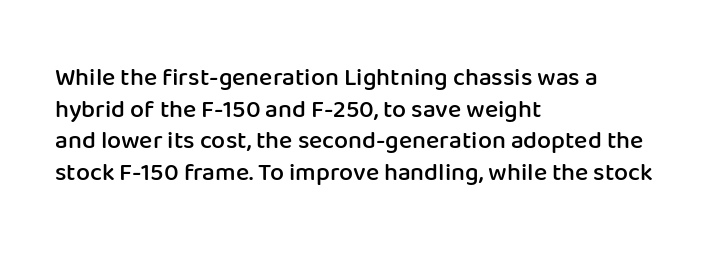
{"italic": "no", "bold": "semi", "underline": "no", "align": "left", "line_spacing": "normal", "line_spacing_ratio": 1.27, "letter_spacing": "normal", "letter_spacing_em": 0.0, "glyph_px": 25}
